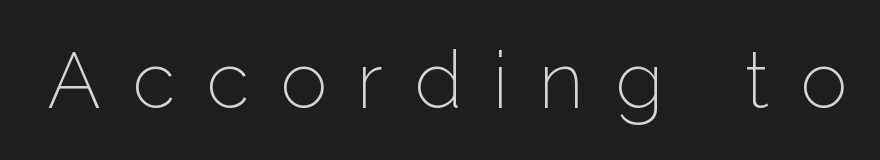
The image shows 79 px thin sans-serif type, upright; set unusually wide letter spacing (+0.39 em), not underlined; low stroke contrast and a medium x-height.
